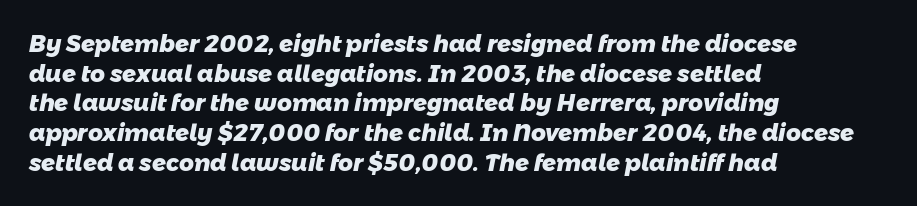
Plain, unruled lines of type. What weight is shown? A full bold with thick strokes. Rows of type keep a routine distance in the vertical direction. Students, note that the glyphs here touch the page at normal intervals. In CSS terms this would be text-align: left.
